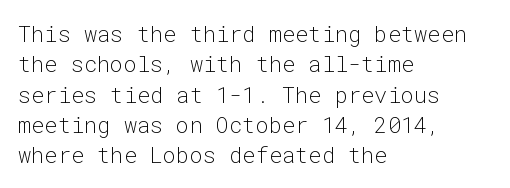
Q: Is the text bold? A: No.
Q: Is the text italic (slanted)? A: No, it is upright.
Q: Is the text underlined? A: No.
Q: How is the paragraph aligned? A: Left-aligned.
Q: Is the spacing between letters normal or unusually wide? A: Normal.
Q: Is the spacing between lines tight, normal or loose? A: Normal.
